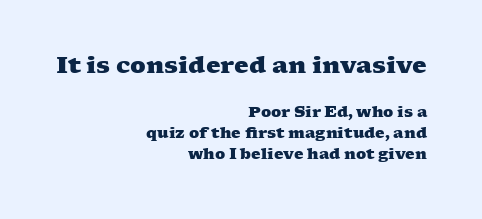
The image shows 23 px bold type; set right-aligned, normal line spacing (1.39x), normal letter spacing, not underlined; the first (top) block is 1.53x larger.
